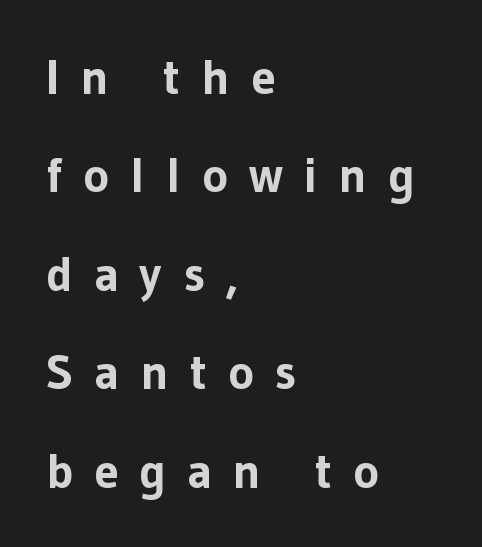
The image shows 49 px bold sans-serif type, upright; set left-aligned, loose line spacing (2.01x), unusually wide letter spacing (+0.43 em), not underlined; low stroke contrast and a medium x-height.
